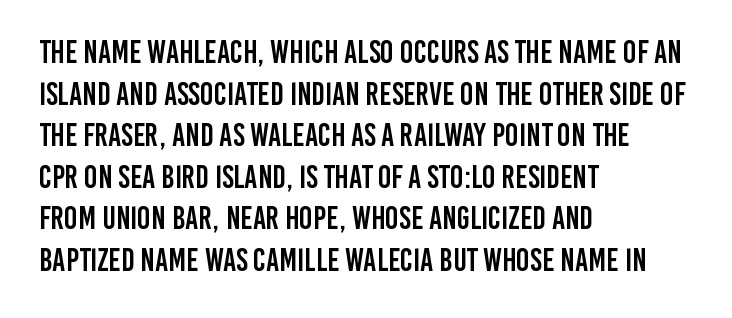
Line beginnings align vertically; line endings do not. You could not count columns in this text — the font is proportionally spaced. Underlining? Definitely not there. This sample keeps an unexceptional amount of space between lines.
